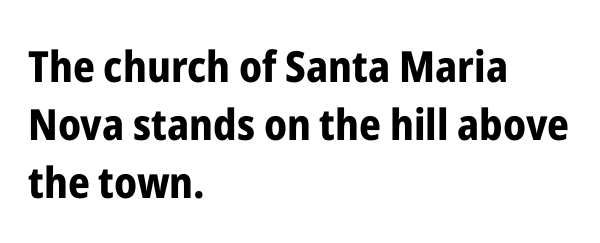
Q: Is the text bold? A: Yes.
Q: Is the text italic (slanted)? A: No, it is upright.
Q: Is the typeface a serif or a sans-serif typeface? A: Sans-serif.
Q: Is the text underlined? A: No.
Q: How is the paragraph aligned? A: Left-aligned.
Q: Is the spacing between letters normal or unusually wide? A: Normal.
Q: Is the spacing between lines tight, normal or loose? A: Normal.
Q: Width (condensed, normal, or wide)? A: Condensed.
Q: Stroke contrast? A: Low.
Q: x-height? A: Medium.
Q: Monospaced? A: No.
